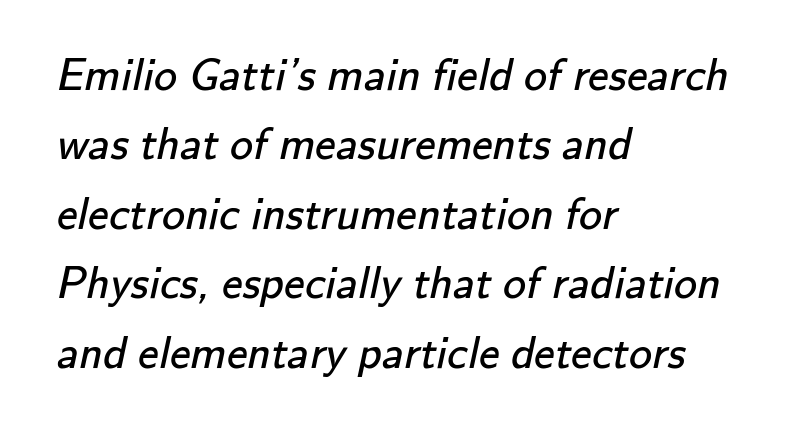
The image shows 46 px regular-weight sans-serif type; set left-aligned, normal line spacing (1.51x), normal letter spacing, not underlined; low stroke contrast and a small x-height.
